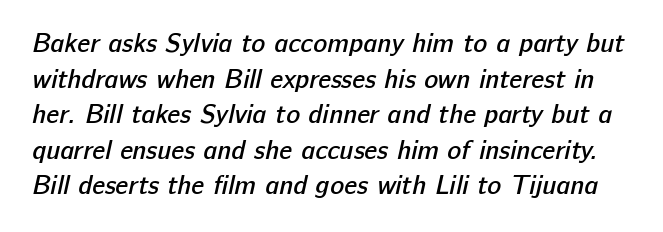
{"bold": "semi", "underline": "no", "line_spacing": "normal", "line_spacing_ratio": 1.37, "letter_spacing": "normal", "letter_spacing_em": 0.0, "glyph_px": 26}
